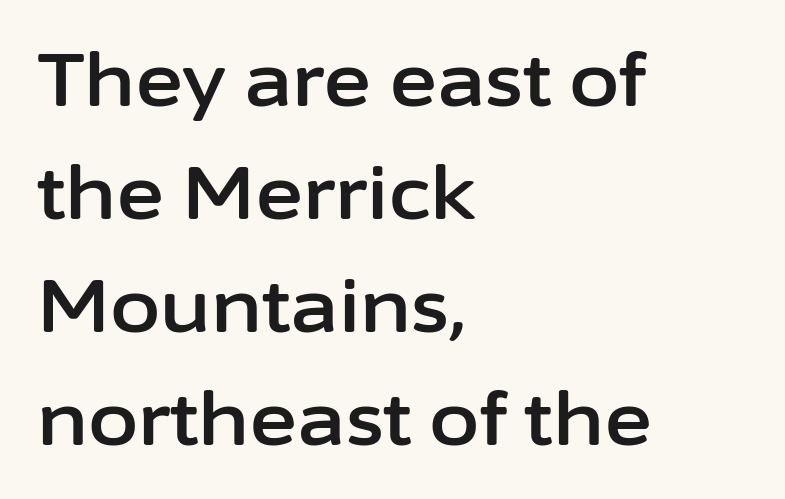
The face used here is a sans, in the tradition of grotesques and geometrics. Is this a fixed-width face? No — the glyphs have proportional, varying widths. The lines in this sample share a left origin and differ only in where they stop. Vertical strokes here are truly vertical. The lines sit at an ordinary, default distance from one another.
